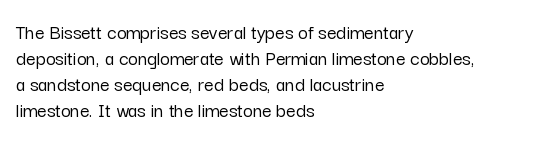
The image shows 21 px text type, upright; set left-aligned, line spacing 1.24x, normal letter spacing, not underlined.
